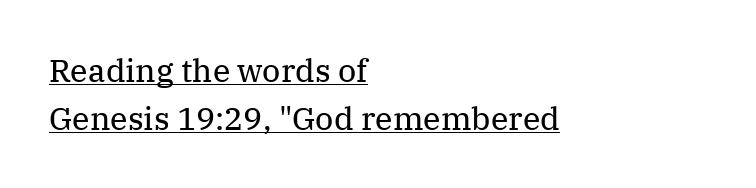
{"serif": "yes", "italic": "no", "bold": "no", "weight": "regular", "width": "normal", "stroke_contrast": "medium", "x_height": "medium", "monospaced": "no", "underline": "yes", "align": "left", "line_spacing": "normal", "line_spacing_ratio": 1.49, "letter_spacing": "normal", "letter_spacing_em": 0.0, "glyph_px": 32}
